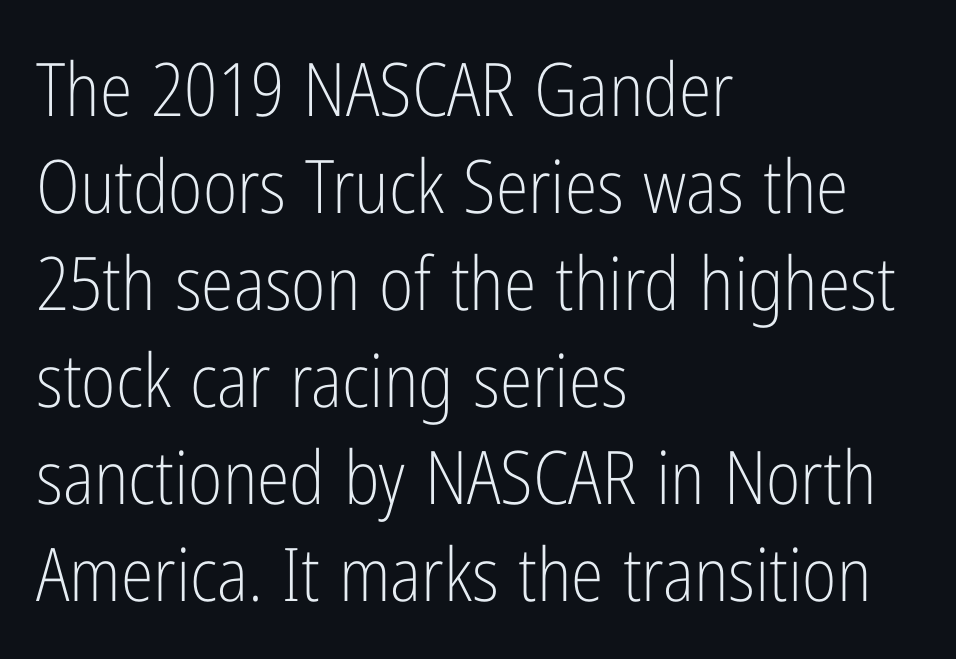
The image shows 74 px light, condensed sans-serif type, upright; set left-aligned, normal line spacing (1.31x), normal letter spacing, not underlined; low stroke contrast and a medium x-height.
